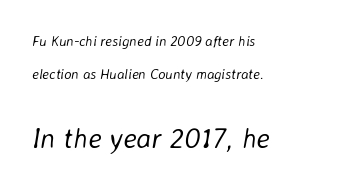
The font's italic variant was chosen for this text. Does the leading feel generous? Absolutely, it's lavish. The face used here appears at its bigger size in the lower chunk. Letter spacing: default.
